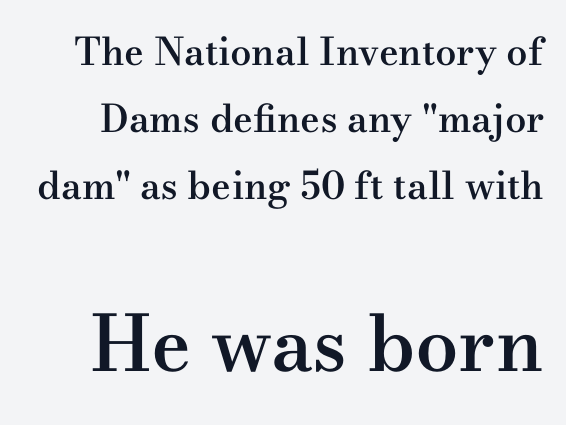
Regarding serifs, this sample has them. The letters sit at their default tracking, neither squeezed nor spread. Here the designer chose a conventional face with non-uniform glyph widths. Every stem runs plumb, perpendicular to the baseline. The passage shown is not underscored anywhere. Between these two stacked blocks, the lower one wins on size.
